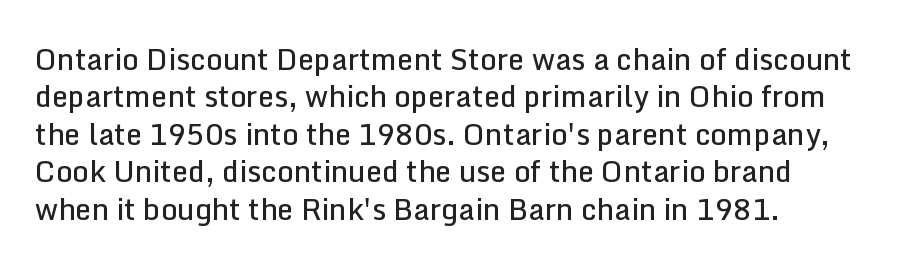
{"serif": "no", "italic": "no", "bold": "semi", "weight": "semibold", "width": "normal", "stroke_contrast": "low", "x_height": "medium", "monospaced": "no", "underline": "no", "align": "left", "line_spacing": "normal", "line_spacing_ratio": 1.29, "letter_spacing": "normal", "letter_spacing_em": 0.0, "glyph_px": 29}
